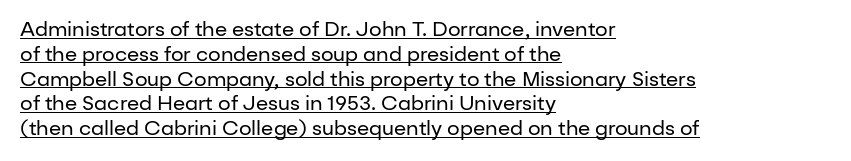
{"italic": "no", "bold": "no", "underline": "yes", "align": "left", "line_spacing_ratio": 1.24, "letter_spacing": "normal", "letter_spacing_em": 0.0, "glyph_px": 20}
